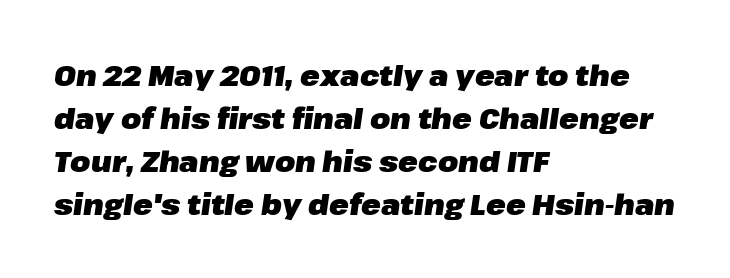
I'd describe the lettering as bold — thick and assertive. The rendering anchors every line to the left-hand side. Clear beneath every line of the passage. This sample uses plain, unmodified letter spacing.
